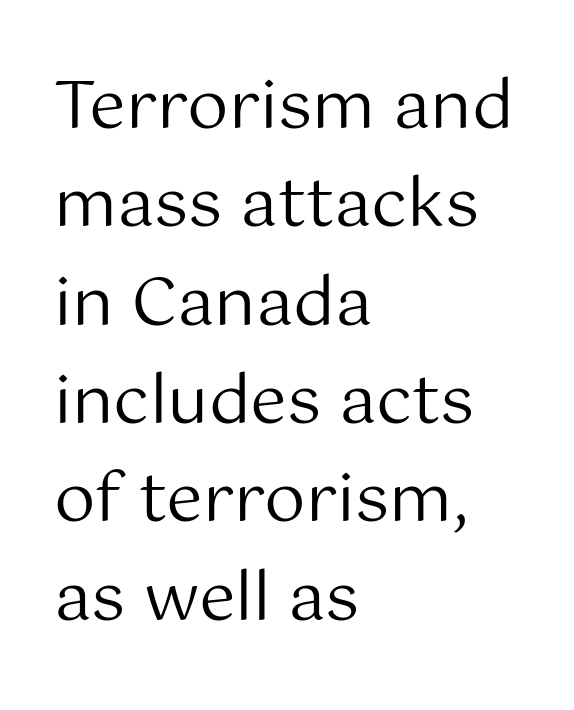
You could not count columns in this text — the font is proportionally spaced. Where is the straight margin? On the left. Ink coverage per letter is moderate at most. Upright lettering throughout. In terms of letterform style, serifs are entirely absent. Baseline-to-baseline distance is the conventional proportion of letter height.
